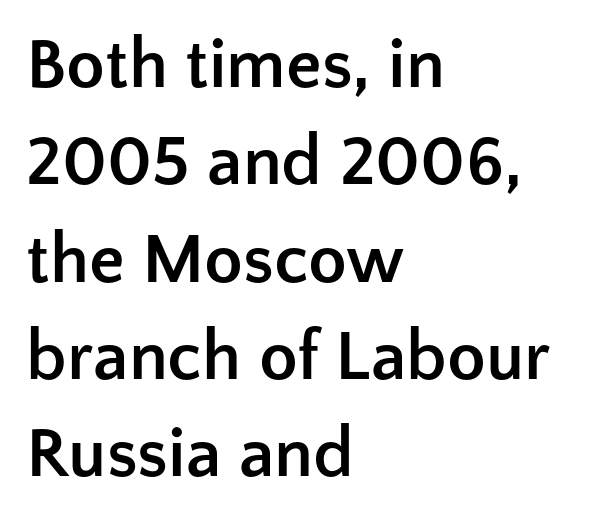
Q: Is the text bold? A: Yes.
Q: Is the text italic (slanted)? A: No, it is upright.
Q: Is the typeface a serif or a sans-serif typeface? A: Sans-serif.
Q: Is the text underlined? A: No.
Q: How is the paragraph aligned? A: Left-aligned.
Q: Is the spacing between letters normal or unusually wide? A: Normal.
Q: Is the spacing between lines tight, normal or loose? A: Normal.
Q: Width (condensed, normal, or wide)? A: Normal.
Q: Stroke contrast? A: Low.
Q: x-height? A: Medium.
Q: Monospaced? A: No.
